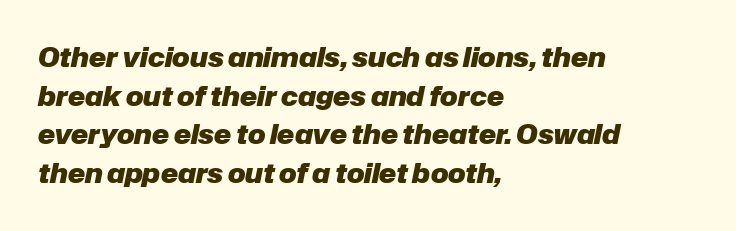
Q: Is the text bold? A: Yes.
Q: Is the text italic (slanted)? A: Yes, it leans right by about 12 degrees.
Q: Is the text underlined? A: No.
Q: How is the paragraph aligned? A: Left-aligned.
Q: Is the spacing between letters normal or unusually wide? A: Normal.
Q: Is the spacing between lines tight, normal or loose? A: Normal.
